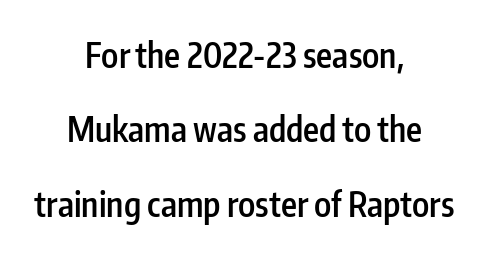
{"serif": "no", "italic": "no", "bold": "semi", "weight": "semibold", "width": "condensed", "stroke_contrast": "low", "x_height": "medium", "monospaced": "no", "underline": "no", "align": "center", "line_spacing": "loose", "line_spacing_ratio": 2.19, "letter_spacing": "normal", "letter_spacing_em": 0.0, "glyph_px": 34}
